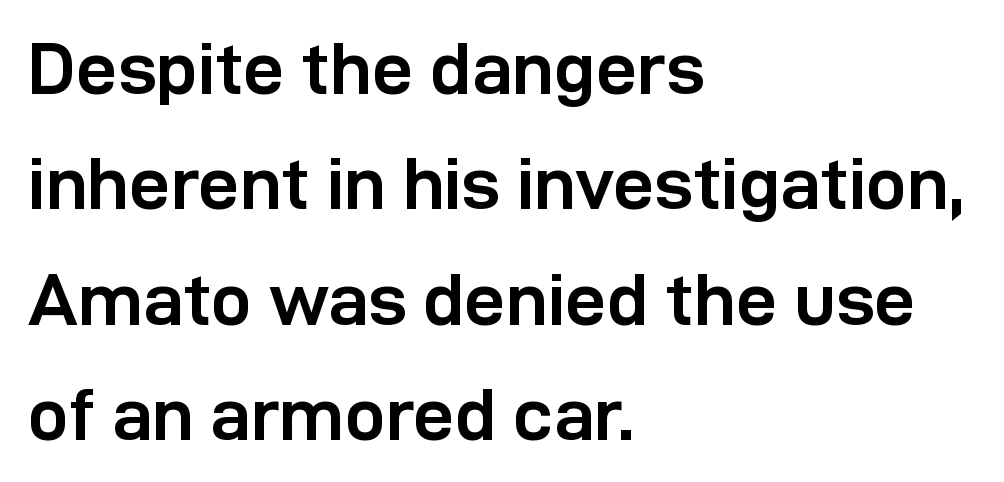
The image shows 73 px semibold sans-serif type, upright; set left-aligned, normal line spacing (1.58x), normal letter spacing, not underlined; low stroke contrast and a medium x-height.
